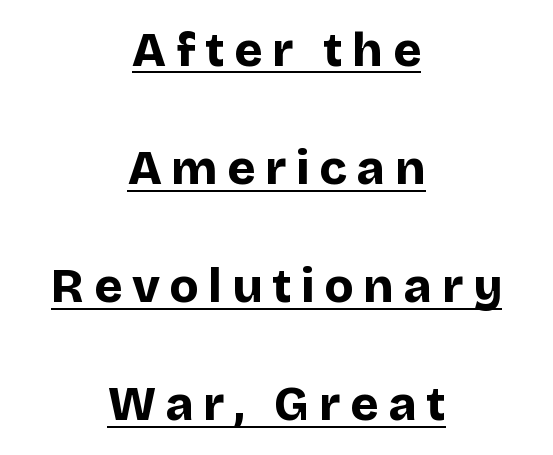
{"serif": "no", "italic": "no", "bold": "yes", "weight": "bold", "width": "normal", "stroke_contrast": "low", "x_height": "large", "monospaced": "no", "underline": "yes", "align": "center", "line_spacing": "loose", "line_spacing_ratio": 2.46, "letter_spacing": "wide", "letter_spacing_em": 0.2, "glyph_px": 48}
